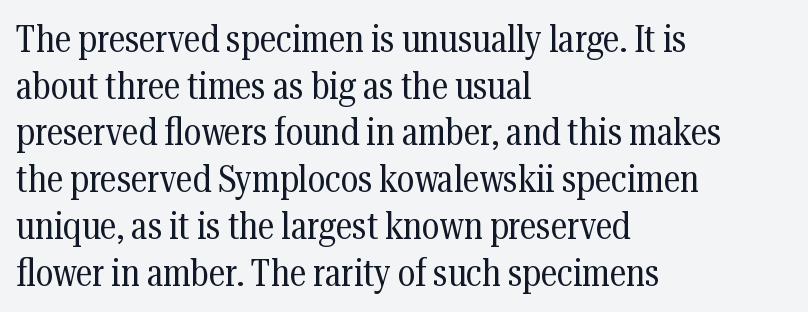
The image shows 38 px regular-weight, condensed serif type, upright; set left-aligned, line spacing 1.23x, normal letter spacing, not underlined; medium stroke contrast and a medium x-height.
